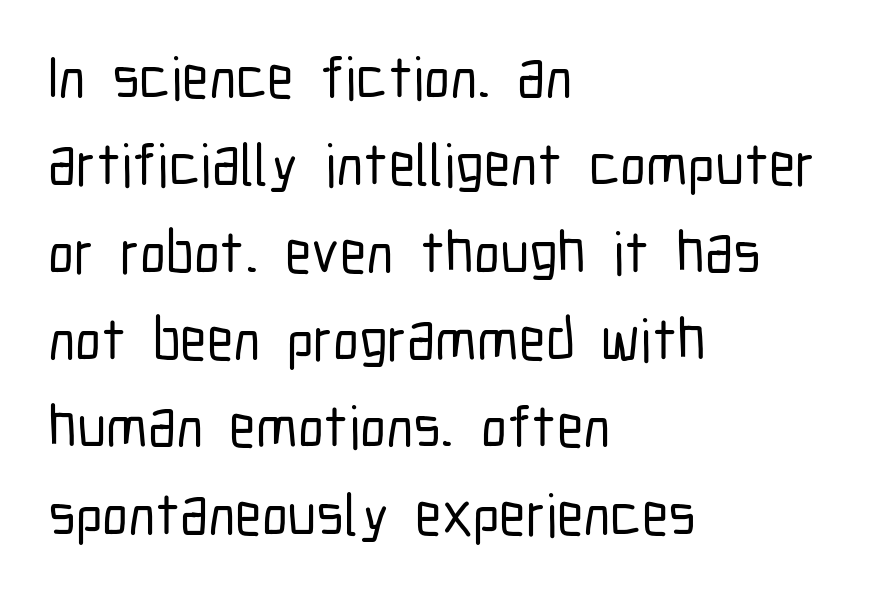
Q: Is the text italic (slanted)? A: No, it is upright.
Q: Is the typeface a serif or a sans-serif typeface? A: Sans-serif.
Q: Is the text underlined? A: No.
Q: How is the paragraph aligned? A: Left-aligned.
Q: Is the spacing between letters normal or unusually wide? A: Normal.
Q: Is the spacing between lines tight, normal or loose? A: Normal.
Q: Width (condensed, normal, or wide)? A: Condensed.
Q: Stroke contrast? A: Low.
Q: x-height? A: Medium.
Q: Monospaced? A: No.
